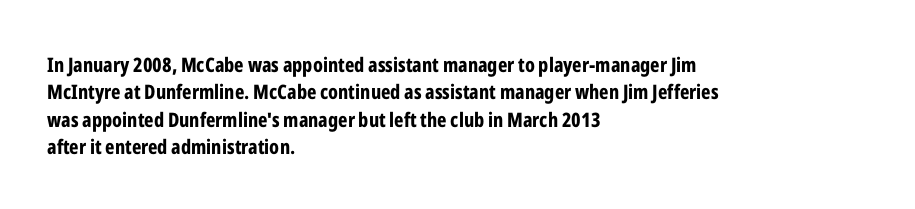
{"italic": "no", "bold": "yes", "underline": "no", "align": "left", "line_spacing": "normal", "line_spacing_ratio": 1.37, "letter_spacing": "normal", "letter_spacing_em": 0.0, "glyph_px": 20}
